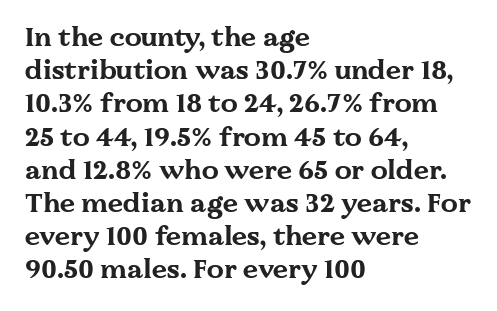
There is no visible air inserted between adjacent glyphs. In terms of weight, the rendering is a true, heavy bold. Visually the block forms a straight wall on the left and a jagged coastline on the right. Lines of text with bare space underneath. If you drew a line through each stem, it would be perfectly vertical.
